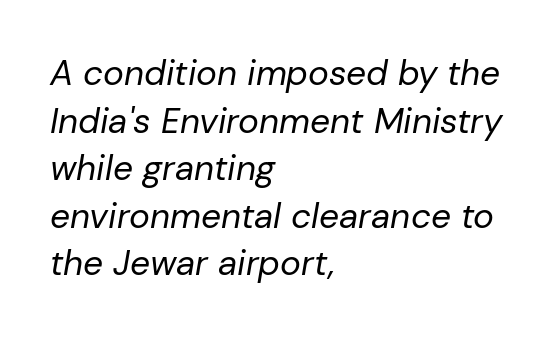
The lettering tilts uniformly, giving the passage an italic look. Summary of vertical rhythm: regular, with standard interline spacing. Horizontal alignment here is leftward, the default for most running prose. Decoration check: the copy has no underline. These lines are rendered in a variable-pitch font. Heft: none added — not bold.
